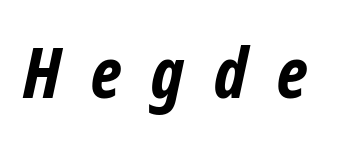
Q: Is the text bold? A: Yes.
Q: Is the typeface a serif or a sans-serif typeface? A: Sans-serif.
Q: Is the text underlined? A: No.
Q: Is the spacing between letters normal or unusually wide? A: Unusually wide.
Q: Width (condensed, normal, or wide)? A: Condensed.
Q: Stroke contrast? A: Low.
Q: x-height? A: Medium.
Q: Monospaced? A: No.
